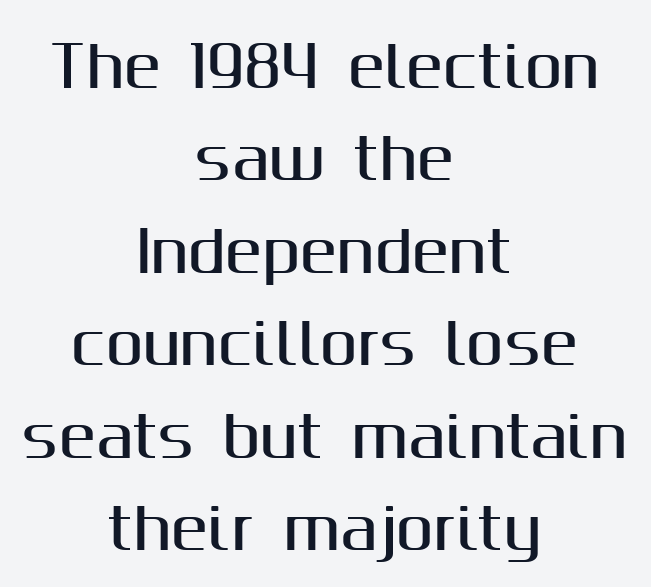
{"serif": "no", "italic": "no", "width": "normal", "stroke_contrast": "medium", "x_height": "medium", "monospaced": "no", "underline": "no", "align": "center", "line_spacing": "normal", "line_spacing_ratio": 1.65, "letter_spacing": "normal", "letter_spacing_em": 0.0, "glyph_px": 56}
